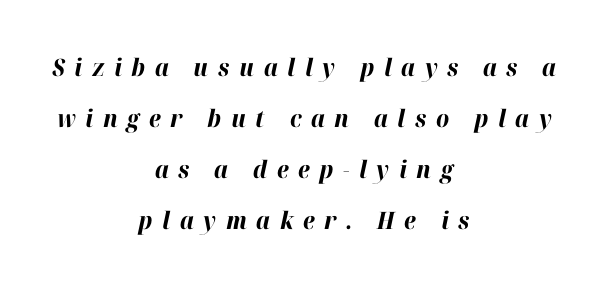
The space between consecutive lines is lavish. No word sits above an underline. Teacher's note: observe the equal gaps on both sides — that is centered alignment. Compared with ordinary roman type, these characters are visibly tilted.
